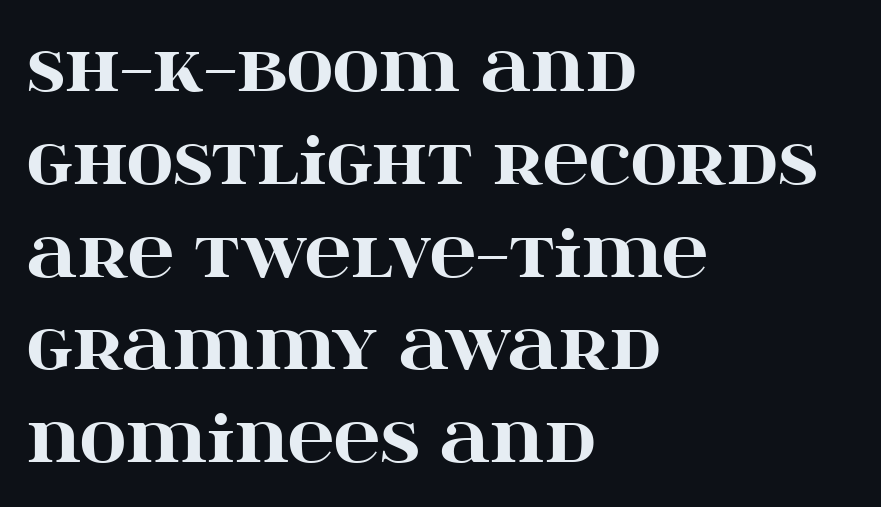
{"serif": "yes", "italic": "no", "bold": "yes", "weight": "heavy", "width": "wide", "stroke_contrast": "high", "x_height": "large", "monospaced": "no", "underline": "no", "align": "left", "line_spacing": "normal", "line_spacing_ratio": 1.45, "letter_spacing": "normal", "letter_spacing_em": 0.0, "glyph_px": 64}
